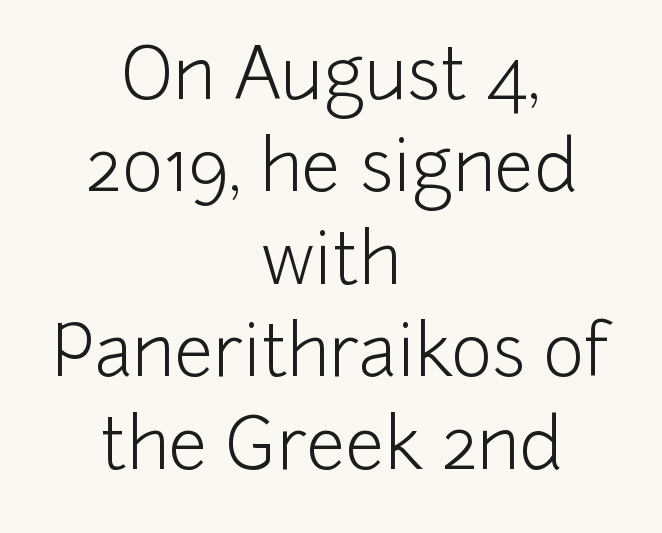
{"serif": "no", "italic": "no", "bold": "no", "weight": "light", "width": "normal", "stroke_contrast": "low", "x_height": "medium", "monospaced": "no", "underline": "no", "align": "center", "line_spacing": "normal", "line_spacing_ratio": 1.32, "letter_spacing": "normal", "letter_spacing_em": 0.0, "glyph_px": 70}
